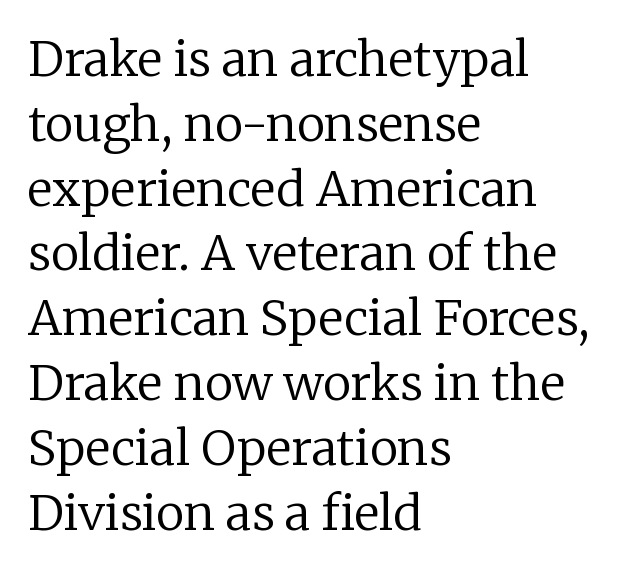
What stands out about the letter spacing? Nothing — it is the standard amount. The typeface has the unassuming heft of standard copy or less. This sample has the flowing, uneven cadence of proportional lettering. Leading matches the norm, producing a regular column.
